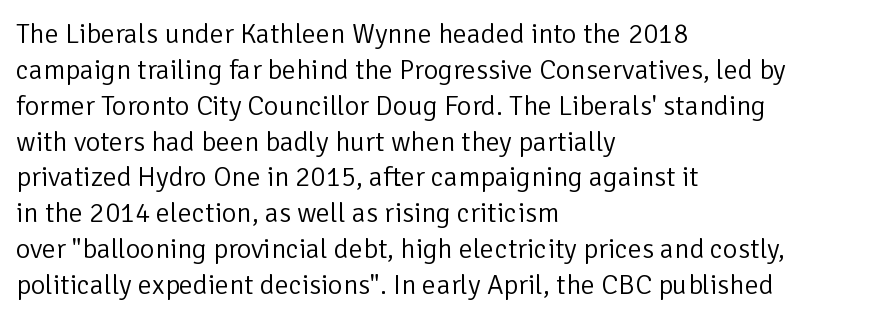
A sans-serif font was chosen for this passage. Underline: absent. Think of a printed novel: that variable character pitch is what you see here. The typography opts for an upright posture over an oblique one. One glance says typical: line gaps are just what's usual. The typeface has the unassuming heft of standard copy or less.
